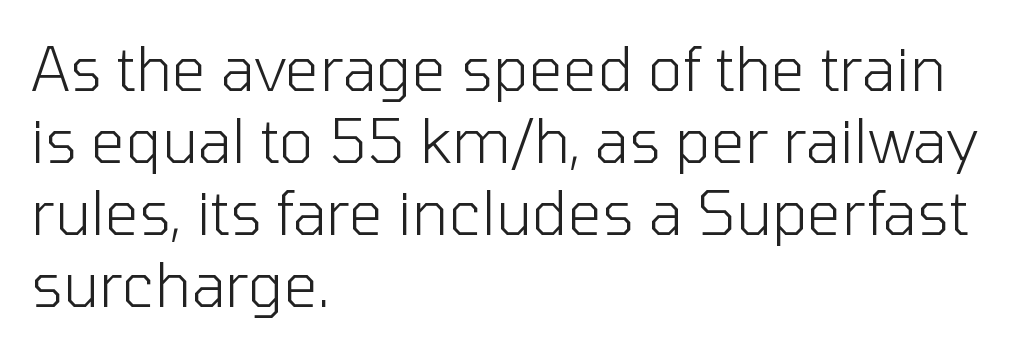
{"serif": "no", "italic": "no", "bold": "no", "weight": "light", "width": "normal", "stroke_contrast": "low", "x_height": "medium", "monospaced": "no", "underline": "no", "align": "left", "line_spacing_ratio": 1.2, "letter_spacing": "normal", "letter_spacing_em": 0.0, "glyph_px": 60}
